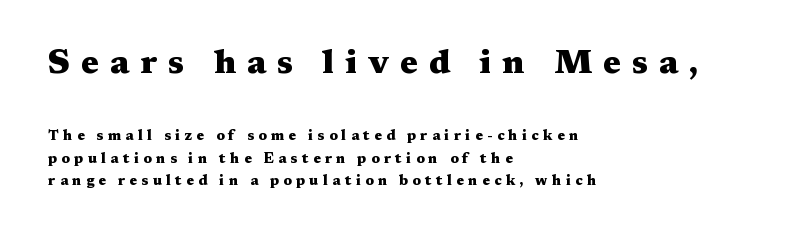
{"serif": "yes", "italic": "no", "bold": "yes", "weight": "heavy", "width": "wide", "stroke_contrast": "medium", "x_height": "medium", "monospaced": "no", "underline": "no", "align": "left", "line_spacing": "normal", "line_spacing_ratio": 1.59, "letter_spacing": "wide", "letter_spacing_em": 0.32, "larger_block": "first", "size_ratio": 2.43, "glyph_px": 34}
